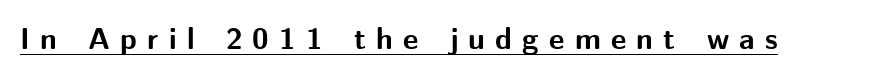
A typesetter would call this heavily tracked-out type. A continuous stroke trails under the words, as in a hyperlink. Note the varied advance widths — an 'i' is clearly narrower than an 'm'. Emphasis by weight is at full strength: bold. The type family on display is of the sans-serif kind. Nope, not italic — everything's standing straight.
